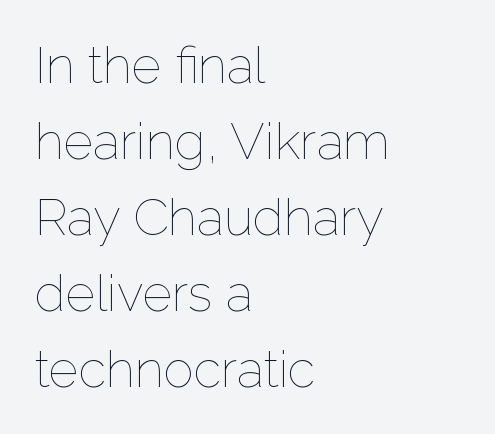
{"italic": "no", "bold": "no", "weight": "thin", "width": "normal", "stroke_contrast": "low", "x_height": "medium", "monospaced": "no", "underline": "no", "align": "left", "line_spacing": "normal", "line_spacing_ratio": 1.49, "letter_spacing": "normal", "letter_spacing_em": 0.0, "glyph_px": 51}
